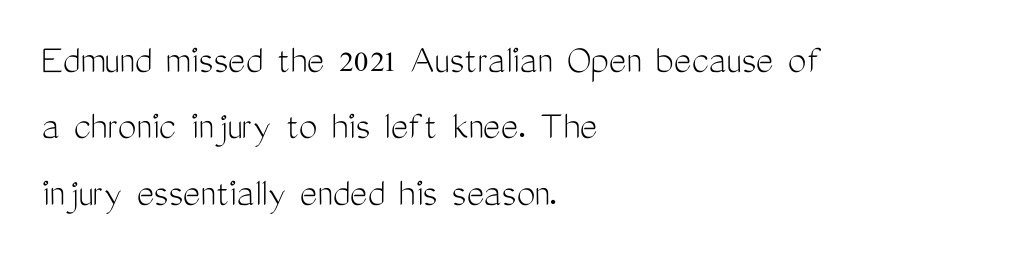
{"serif": "no", "italic": "no", "bold": "no", "weight": "light", "width": "condensed", "stroke_contrast": "medium", "x_height": "medium", "monospaced": "no", "underline": "no", "align": "left", "line_spacing": "normal", "line_spacing_ratio": 1.58, "letter_spacing": "normal", "letter_spacing_em": 0.0, "glyph_px": 42}
